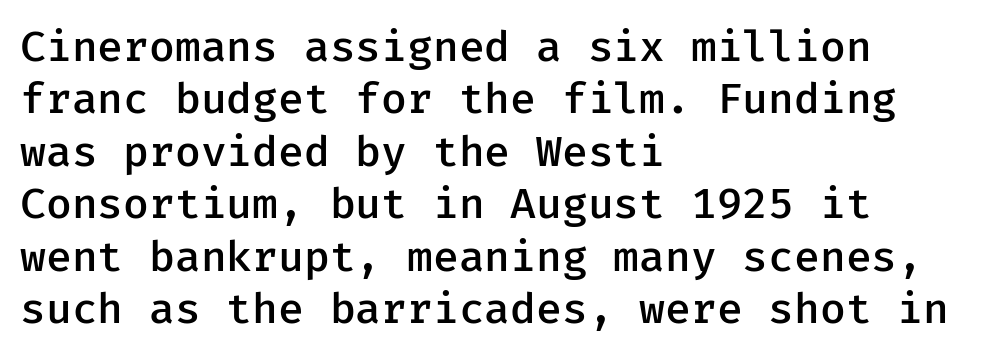
Is the letter spacing exaggerated? No — it looks like the ordinary default. The characters look somewhat weighty, a semibold short of true bold. Only glyphs here, with clear space below each row. If you drew a ruler down the left edge, every line would touch it. No feet cap the strokes, marking this as sans-serif type.
